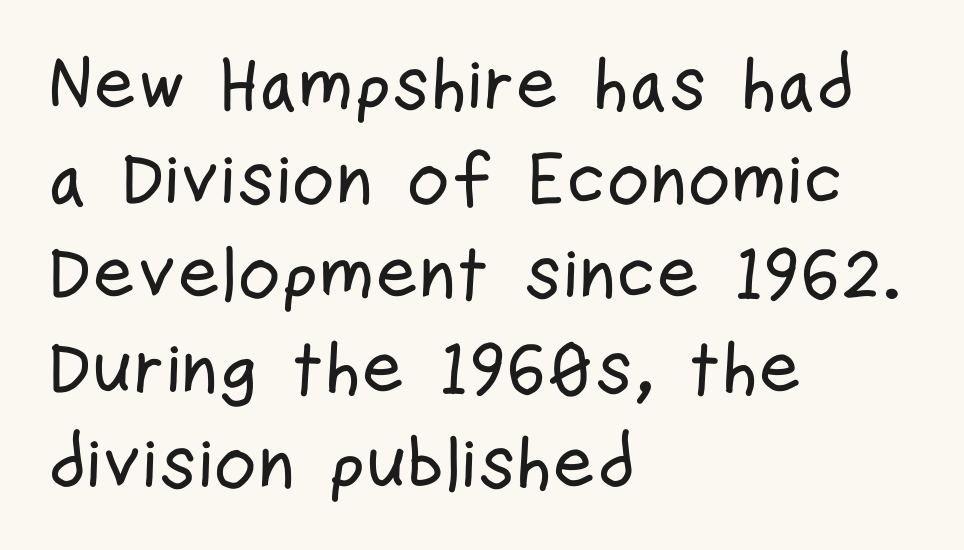
The image shows 74 px condensed sans-serif type, upright; set left-aligned, normal line spacing (1.28x), normal letter spacing, not underlined; low stroke contrast and a medium x-height.
